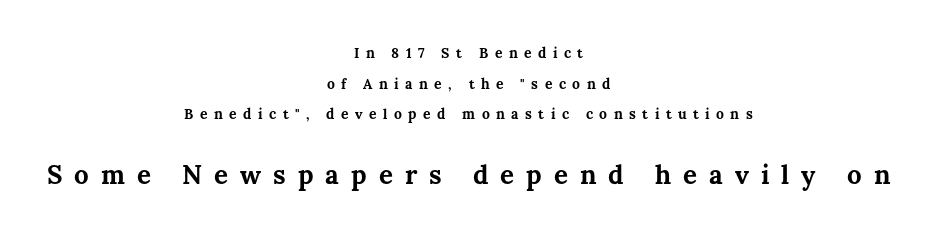
Q: Is the text bold? A: Yes.
Q: Is the text italic (slanted)? A: No, it is upright.
Q: Is the text underlined? A: No.
Q: How is the paragraph aligned? A: Centered.
Q: Is the spacing between letters normal or unusually wide? A: Unusually wide.
Q: Is the spacing between lines tight, normal or loose? A: Loose.
Q: Which block of text is set in a larger size, the first (top) or the second (bottom)? A: The second (bottom) one.
